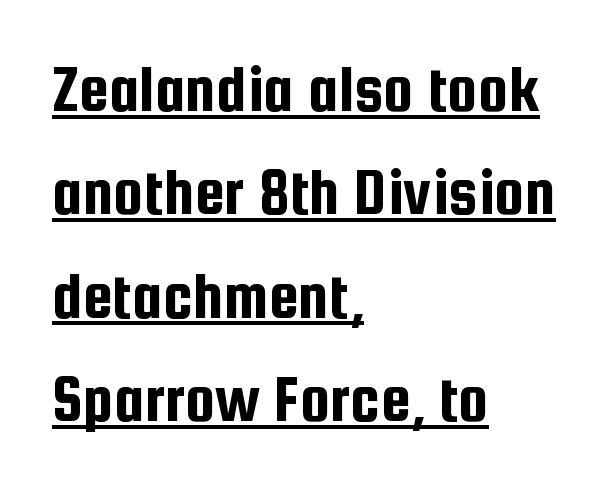
The image shows 68 px condensed sans-serif type, upright; set left-aligned, normal line spacing (1.52x), normal letter spacing, underlined; low stroke contrast and a medium x-height.
